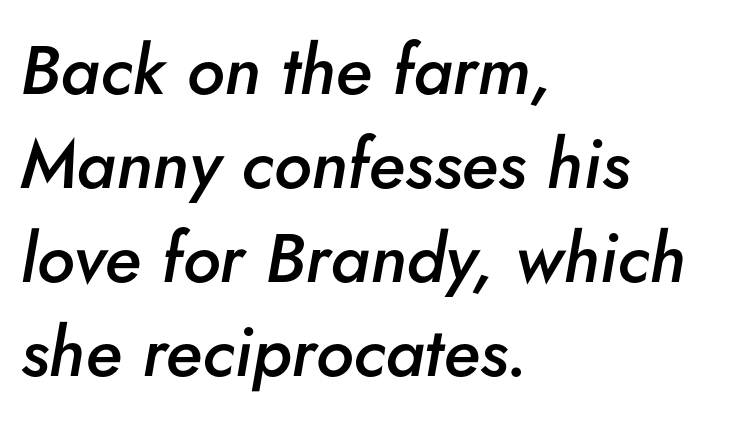
Q: Is the text bold? A: Semi-bold.
Q: Is the text italic (slanted)? A: Yes, it leans right by about 5 degrees.
Q: Is the text underlined? A: No.
Q: How is the paragraph aligned? A: Left-aligned.
Q: Is the spacing between letters normal or unusually wide? A: Normal.
Q: Is the spacing between lines tight, normal or loose? A: Normal.
Q: Width (condensed, normal, or wide)? A: Normal.
Q: Stroke contrast? A: Low.
Q: x-height? A: Small.
Q: Monospaced? A: No.
